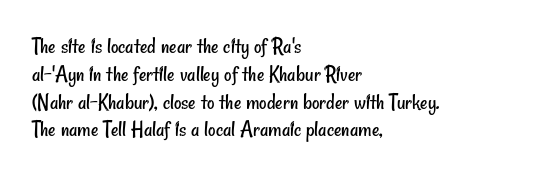
{"bold": "no", "underline": "no", "align": "left", "line_spacing_ratio": 1.21, "letter_spacing": "normal", "letter_spacing_em": 0.0, "glyph_px": 23}
